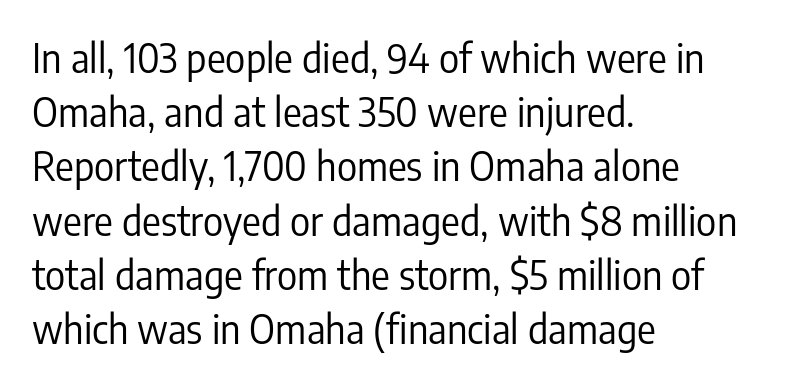
Q: Is the text bold? A: No.
Q: Is the text italic (slanted)? A: No, it is upright.
Q: Is the typeface a serif or a sans-serif typeface? A: Sans-serif.
Q: Is the text underlined? A: No.
Q: How is the paragraph aligned? A: Left-aligned.
Q: Is the spacing between letters normal or unusually wide? A: Normal.
Q: Is the spacing between lines tight, normal or loose? A: Normal.
Q: Width (condensed, normal, or wide)? A: Condensed.
Q: Stroke contrast? A: Low.
Q: x-height? A: Medium.
Q: Monospaced? A: No.
